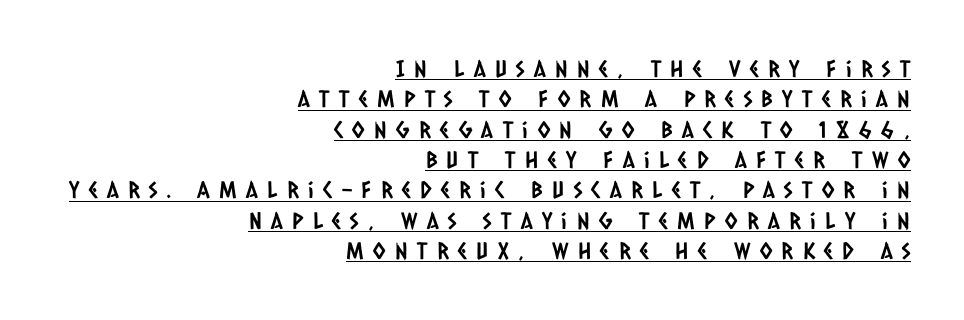
Does extra space separate the letters? Yes, quite a lot of it. Line spacing here is normal. The setting favours the right margin, as signatures and pull-quotes sometimes do. Underline: present.
